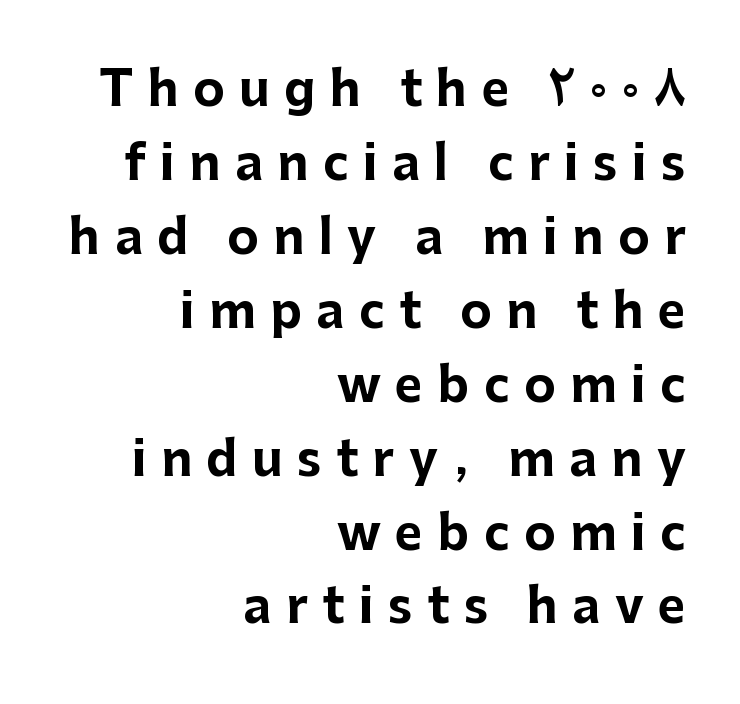
Q: Is the text bold? A: Yes.
Q: Is the text italic (slanted)? A: No, it is upright.
Q: Is the typeface a serif or a sans-serif typeface? A: Sans-serif.
Q: Is the text underlined? A: No.
Q: How is the paragraph aligned? A: Right-aligned.
Q: Is the spacing between letters normal or unusually wide? A: Unusually wide.
Q: Is the spacing between lines tight, normal or loose? A: Normal.
Q: Width (condensed, normal, or wide)? A: Normal.
Q: Stroke contrast? A: Low.
Q: x-height? A: Medium.
Q: Monospaced? A: No.
